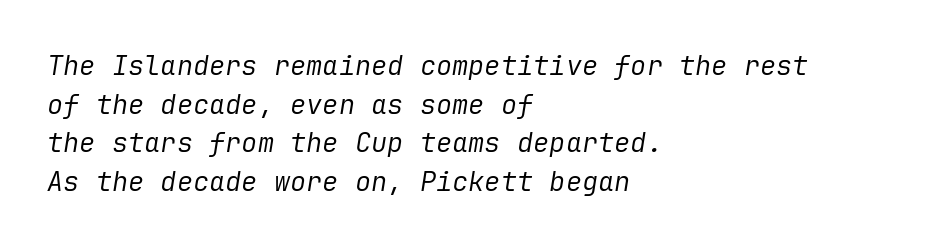
The image shows 27 px text type, italic (leaning right); set left-aligned, normal line spacing (1.43x), normal letter spacing, not underlined.
